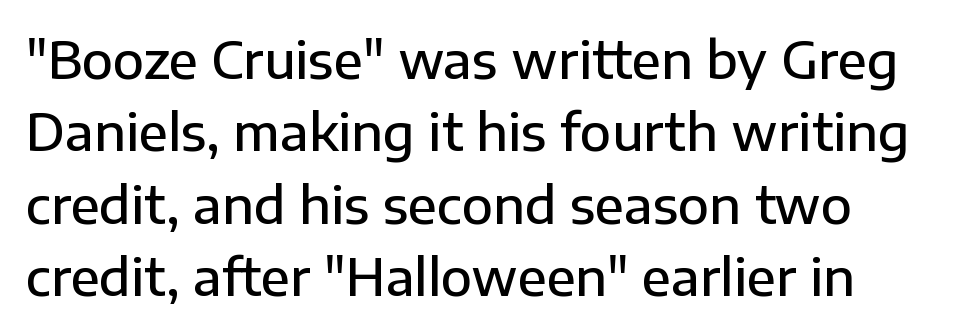
Students, note that the glyphs here touch the page at normal intervals. Does the weight exceed regular? Yes, but only to semibold. Every character sits straight up, as roman type does. The string is rendered with underlining switched off. The face used here is proportionally spaced, like ordinary book or web type. Note: no serifs on the glyphs.
